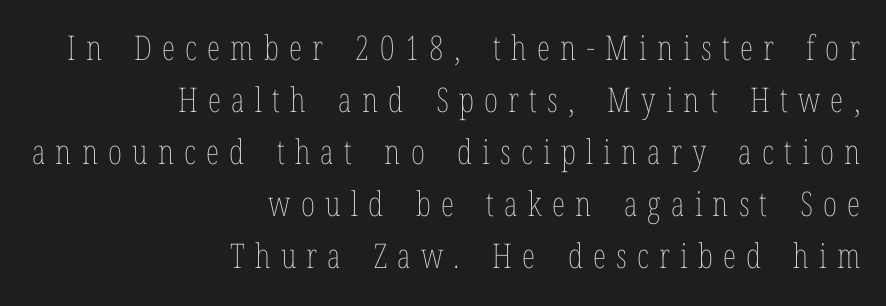
Q: Is the text bold? A: No.
Q: Is the text italic (slanted)? A: No, it is upright.
Q: Is the text underlined? A: No.
Q: How is the paragraph aligned? A: Right-aligned.
Q: Is the spacing between letters normal or unusually wide? A: Unusually wide.
Q: Is the spacing between lines tight, normal or loose? A: Normal.
Q: Width (condensed, normal, or wide)? A: Condensed.
Q: Stroke contrast? A: Low.
Q: x-height? A: Medium.
Q: Monospaced? A: No.
